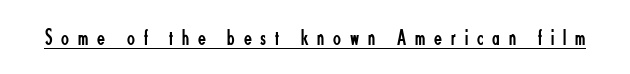
You could only call the tracking loose — the letters float apart. Is there an underline? Yes — a line sits under the letters. In terms of posture, this sample is upright. The weight tops out at a normal text grade.
